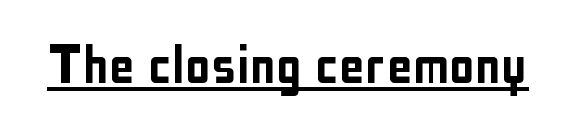
The image shows 65 px condensed sans-serif type, upright; set normal letter spacing, underlined; low stroke contrast and a medium x-height.
